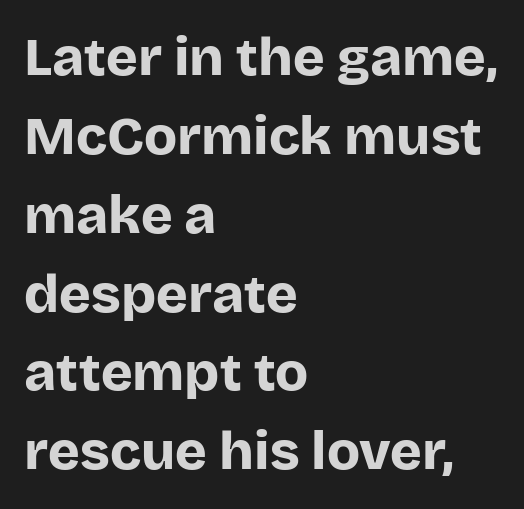
Q: Is the text bold? A: Yes.
Q: Is the text italic (slanted)? A: No, it is upright.
Q: Is the typeface a serif or a sans-serif typeface? A: Sans-serif.
Q: Is the text underlined? A: No.
Q: How is the paragraph aligned? A: Left-aligned.
Q: Is the spacing between letters normal or unusually wide? A: Normal.
Q: Is the spacing between lines tight, normal or loose? A: Normal.
Q: Width (condensed, normal, or wide)? A: Normal.
Q: Stroke contrast? A: Low.
Q: x-height? A: Large.
Q: Monospaced? A: No.
